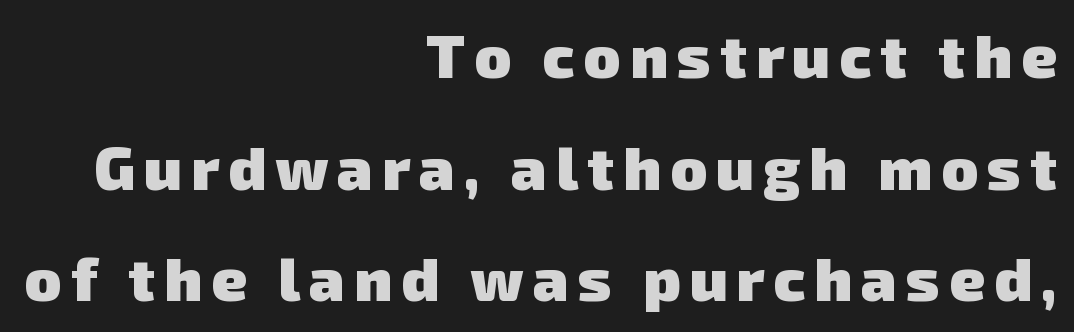
Grotesque or geometric, the face here clearly has no serifs. A clean baseline with only descenders dipping below it. If you drew a ruler down the right edge, every line would touch it. Bold? Absolutely — the strokes are thick and heavy. The letters advance in unequal steps, a hallmark of proportional type.
